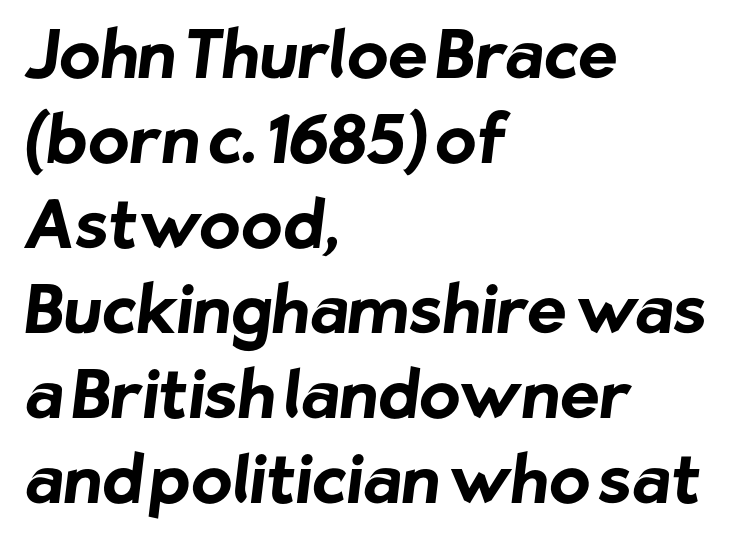
{"serif": "no", "bold": "yes", "weight": "bold", "width": "normal", "stroke_contrast": "low", "x_height": "medium", "monospaced": "no", "underline": "no", "align": "left", "line_spacing": "normal", "line_spacing_ratio": 1.27, "letter_spacing": "normal", "letter_spacing_em": 0.0, "glyph_px": 67}
